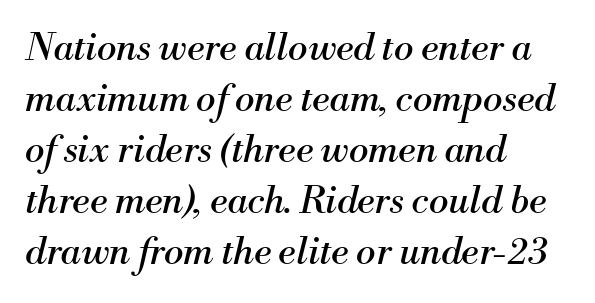
One glance says typical: line gaps are just what's usual. The font family rendered here belongs to the serif group. Does the lettering tilt? It does — this is italic. In terms of letterspacing, this is plain default setting.
